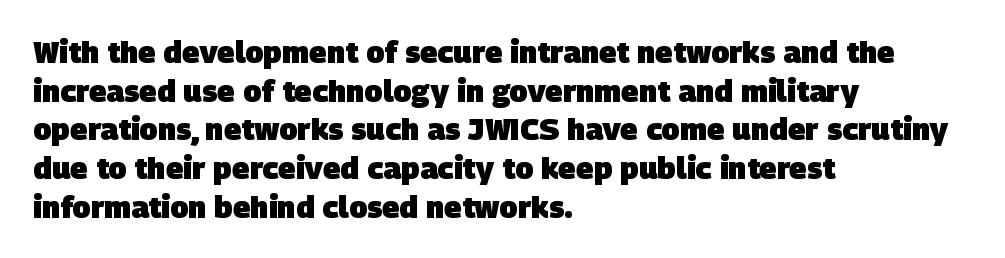
The image shows 30 px heavy sans-serif type; set left-aligned, normal line spacing (1.29x), normal letter spacing, not underlined; low stroke contrast and a large x-height.
